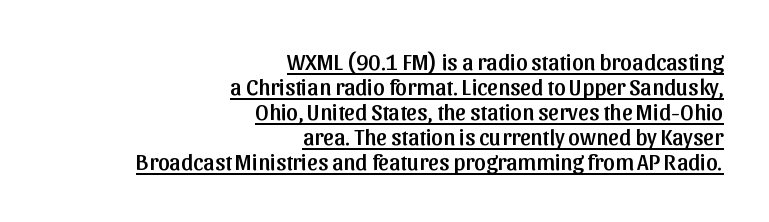
Look at the tracking — it's just the regular setting, nothing added. The setting favours the right margin, as signatures and pull-quotes sometimes do. Honestly, the underline is the first thing you notice here. The lettering stays uniformly vertical, giving the passage a roman look. Cramped leading.
